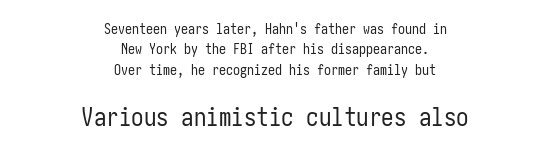
If you squint, the bottom block still reads clearly — it's the larger of the two. Glyph-to-glyph distance matches everyday printed text. These glyphs show unthickened strokes, regular width or finer. If you folded the block vertically in half, each line would mirror itself in length. Whoever set this chose a conventional vertical rhythm. Descender tails drop into unmarked territory.
